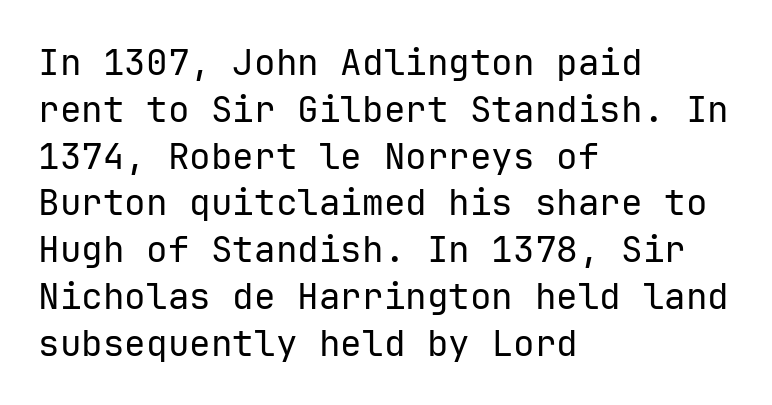
{"serif": "no", "italic": "no", "bold": "no", "weight": "regular", "width": "normal", "stroke_contrast": "low", "x_height": "medium", "underline": "no", "align": "left", "line_spacing": "normal", "line_spacing_ratio": 1.3, "letter_spacing": "normal", "letter_spacing_em": 0.0, "glyph_px": 36}
